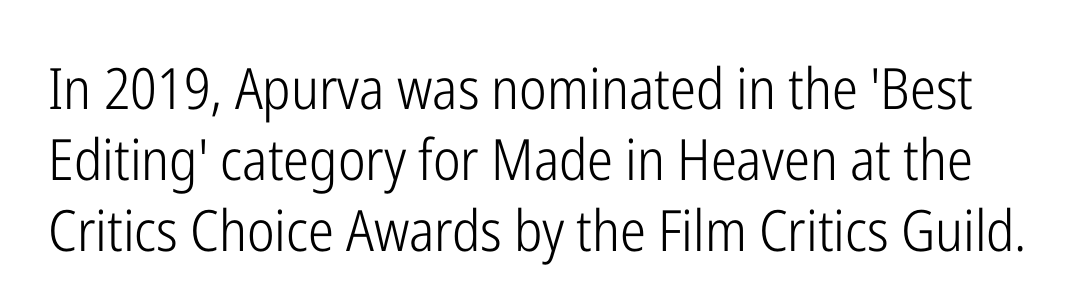
The image shows 57 px light, condensed sans-serif type, upright; set normal line spacing (1.25x), normal letter spacing, not underlined; low stroke contrast and a medium x-height.
